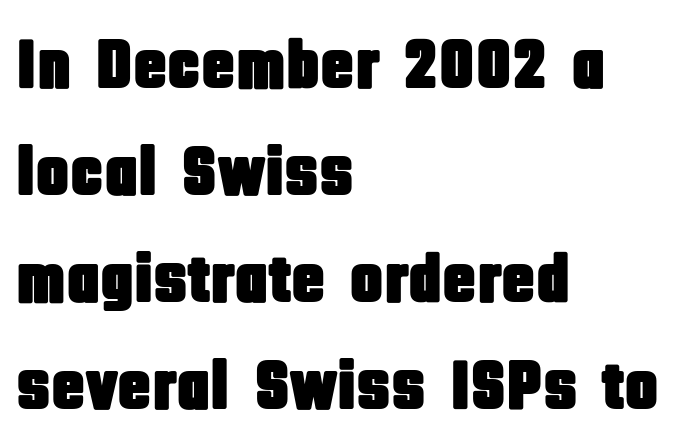
Does extra space separate the letters? No, they use regular spacing. The passage shown is typed in a proportional face where columns would drift. Underlining? Definitely not there. Casual observation: everything's shoved over to the left.
